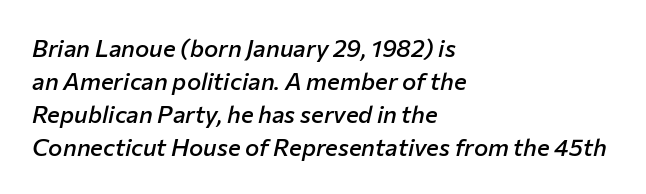
{"italic": "yes", "lean": "right", "slant_degrees": 12, "bold": "semi", "underline": "no", "align": "left", "line_spacing": "normal", "line_spacing_ratio": 1.38, "letter_spacing": "normal", "letter_spacing_em": 0.0, "glyph_px": 24}
